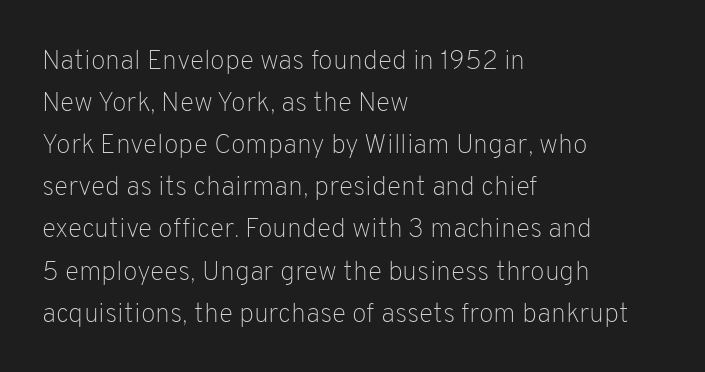
Q: Is the text bold? A: No.
Q: Is the text italic (slanted)? A: No, it is upright.
Q: Is the text underlined? A: No.
Q: How is the paragraph aligned? A: Left-aligned.
Q: Is the spacing between letters normal or unusually wide? A: Normal.
Q: Is the spacing between lines tight, normal or loose? A: Normal.
